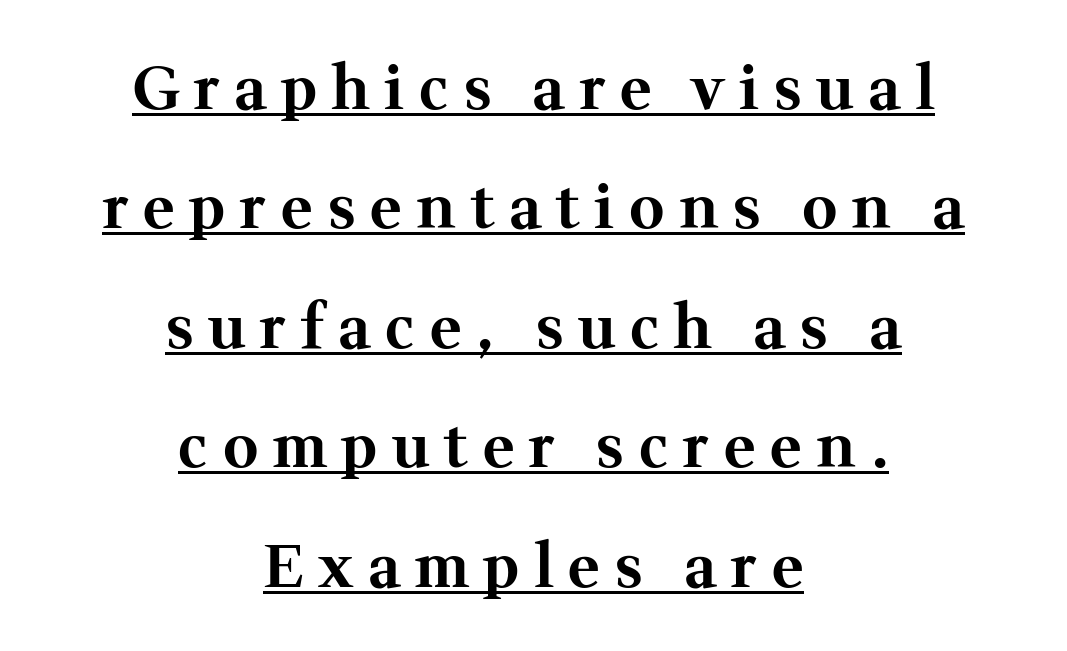
Every character sits straight up, as roman type does. What's the leading like? Stretched, with rows far apart. The face used here has the dense, thick strokes of a bold. Like a heading marked for emphasis, these lines bear an underscore. The face used here is rendered with a markedly widened letterfit.
